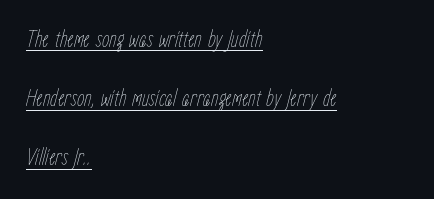
Q: Is the text bold? A: No.
Q: Is the text italic (slanted)? A: Yes, it leans right by about 15 degrees.
Q: Is the text underlined? A: Yes.
Q: How is the paragraph aligned? A: Left-aligned.
Q: Is the spacing between letters normal or unusually wide? A: Normal.
Q: Is the spacing between lines tight, normal or loose? A: Loose.
